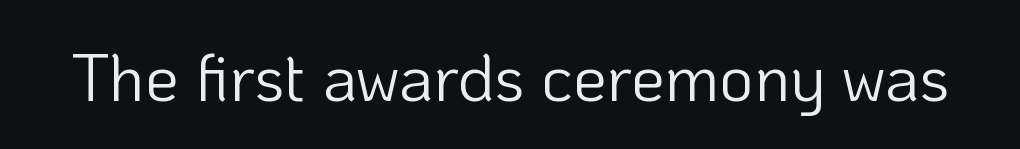
{"serif": "no", "italic": "no", "bold": "no", "weight": "light", "width": "normal", "stroke_contrast": "low", "x_height": "medium", "monospaced": "no", "underline": "no", "letter_spacing": "normal", "letter_spacing_em": 0.0, "glyph_px": 67}
